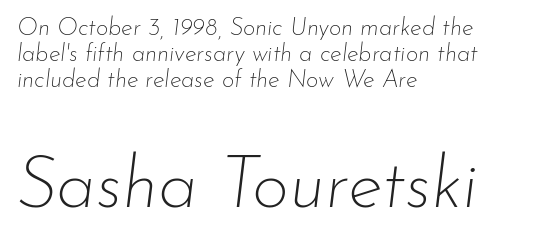
{"italic": "yes", "lean": "right", "slant_degrees": 7, "bold": "no", "weight": "thin", "width": "normal", "stroke_contrast": "low", "x_height": "small", "monospaced": "no", "underline": "no", "align": "left", "line_spacing": "tight", "line_spacing_ratio": 1.09, "letter_spacing": "normal", "letter_spacing_em": 0.0, "larger_block": "second", "size_ratio": 3.0, "glyph_px": 72}
